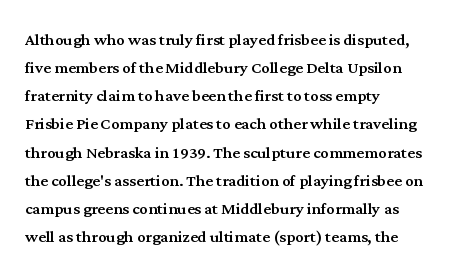
Teacher's note: observe the even left margin — that is flush-left alignment. No italicization has been applied; the sample stays upright. Clear beneath every line of the passage. Honestly, the letter spacing is just normal — you wouldn't notice it. A typesetter would call this leading conventional body-copy spacing.
